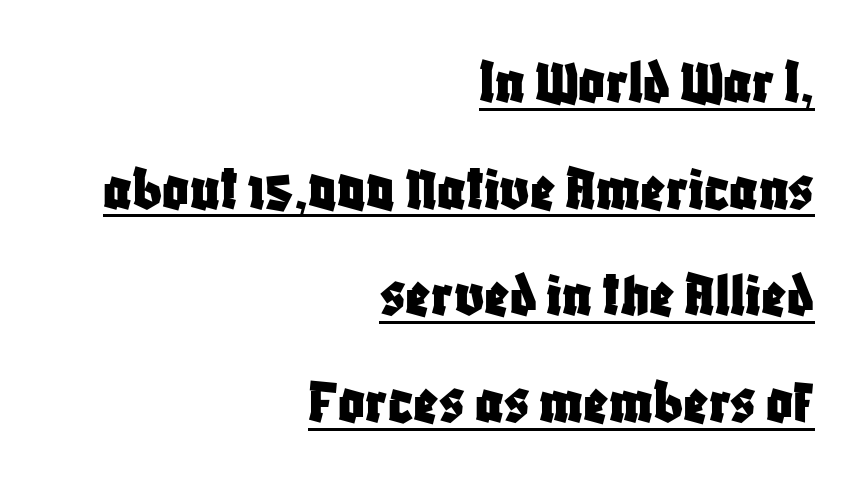
{"serif": "no", "italic": "no", "width": "condensed", "stroke_contrast": "low", "x_height": "large", "monospaced": "no", "underline": "yes", "align": "right", "line_spacing": "normal", "line_spacing_ratio": 1.64, "letter_spacing": "normal", "letter_spacing_em": 0.0, "glyph_px": 65}
